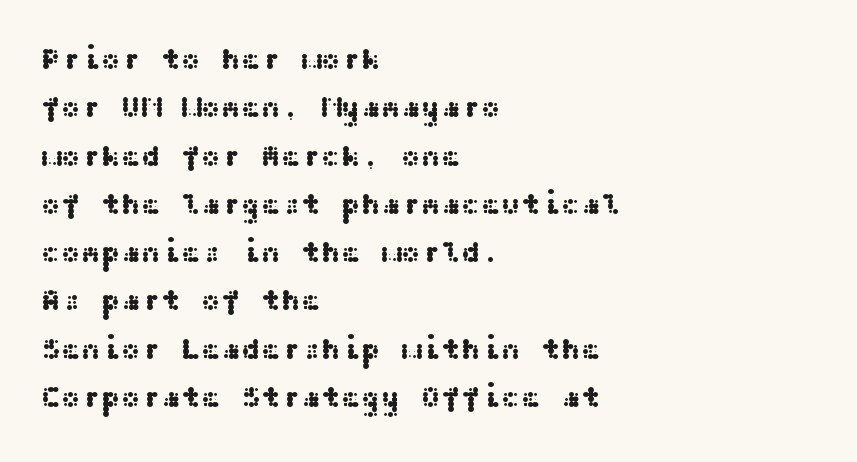
The image shows 30 px wide sans-serif type, upright; set left-aligned, normal line spacing (1.61x), normal letter spacing, not underlined; medium stroke contrast and a medium x-height.
